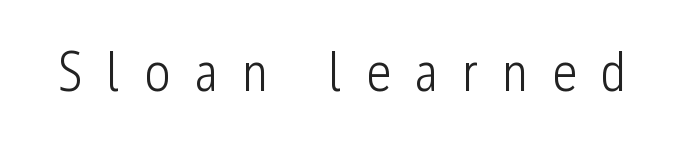
{"serif": "no", "italic": "no", "bold": "no", "weight": "light", "width": "condensed", "stroke_contrast": "low", "x_height": "medium", "monospaced": "no", "underline": "no", "letter_spacing": "wide", "letter_spacing_em": 0.42, "glyph_px": 56}
